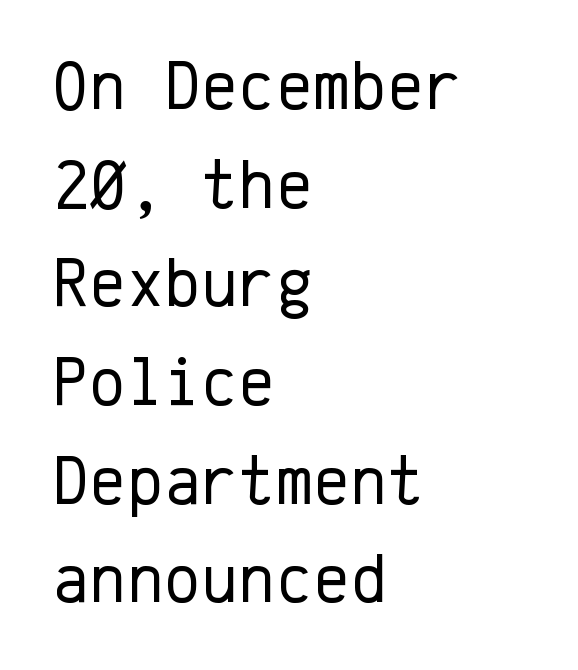
Q: Is the text bold? A: No.
Q: Is the text italic (slanted)? A: No, it is upright.
Q: Is the typeface a serif or a sans-serif typeface? A: Sans-serif.
Q: Is the text underlined? A: No.
Q: How is the paragraph aligned? A: Left-aligned.
Q: Is the spacing between letters normal or unusually wide? A: Normal.
Q: Is the spacing between lines tight, normal or loose? A: Normal.
Q: Width (condensed, normal, or wide)? A: Normal.
Q: Stroke contrast? A: Low.
Q: x-height? A: Medium.
Q: Monospaced? A: Yes.
